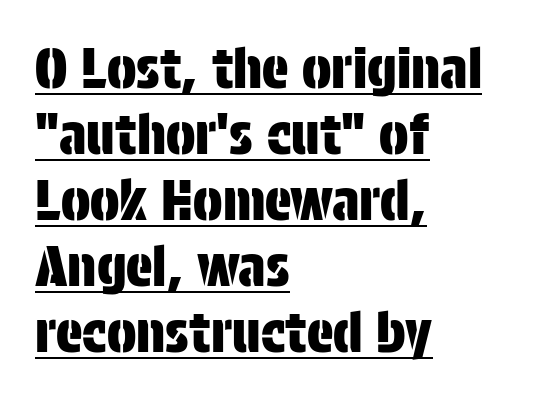
{"serif": "no", "italic": "no", "width": "condensed", "stroke_contrast": "low", "x_height": "large", "monospaced": "no", "underline": "yes", "align": "left", "line_spacing_ratio": 1.2, "letter_spacing": "normal", "letter_spacing_em": 0.0, "glyph_px": 55}
